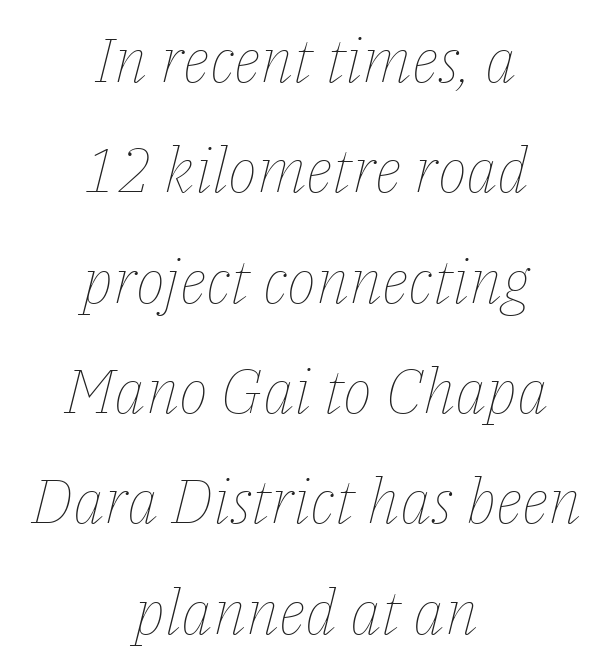
{"italic": "yes", "lean": "right", "slant_degrees": 14, "bold": "no", "weight": "thin", "width": "normal", "stroke_contrast": "low", "x_height": "medium", "monospaced": "no", "underline": "no", "align": "center", "line_spacing_ratio": 1.78, "letter_spacing": "normal", "letter_spacing_em": 0.0, "glyph_px": 62}
